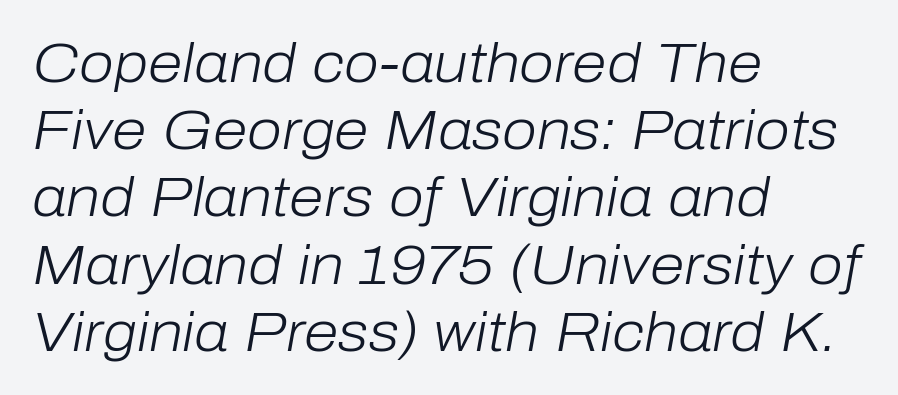
{"italic": "yes", "lean": "right", "slant_degrees": 10, "bold": "no", "weight": "light", "width": "normal", "stroke_contrast": "low", "x_height": "medium", "monospaced": "no", "underline": "no", "align": "left", "line_spacing_ratio": 1.2, "letter_spacing": "normal", "letter_spacing_em": 0.0, "glyph_px": 56}
